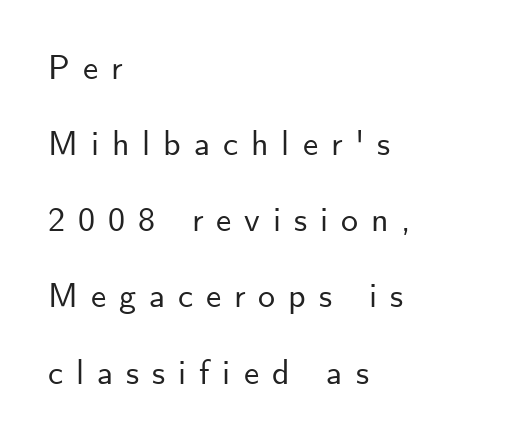
Q: Is the text italic (slanted)? A: No, it is upright.
Q: Is the typeface a serif or a sans-serif typeface? A: Sans-serif.
Q: Is the text underlined? A: No.
Q: How is the paragraph aligned? A: Left-aligned.
Q: Is the spacing between letters normal or unusually wide? A: Unusually wide.
Q: Is the spacing between lines tight, normal or loose? A: Loose.
Q: Width (condensed, normal, or wide)? A: Normal.
Q: Stroke contrast? A: Low.
Q: x-height? A: Small.
Q: Monospaced? A: No.
